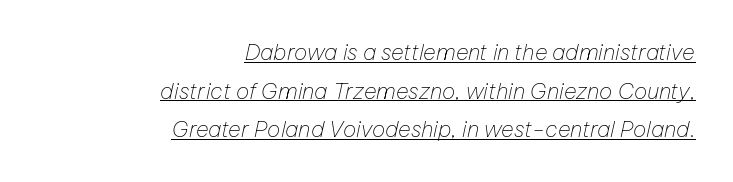
Characters follow at the spacing the type designer built in. Summary of weight: not heavy and not bold. Would a proofreader flag this as italicized? Yes. The paragraph shown leans on its right margin. The passage shown is underscored from start to finish.
